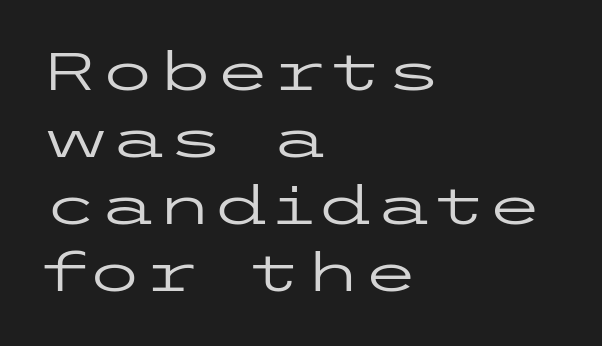
The image shows 52 px regular-weight, wide sans-serif type, upright; set left-aligned, normal line spacing (1.29x), normal letter spacing, not underlined; low stroke contrast and a medium x-height.
